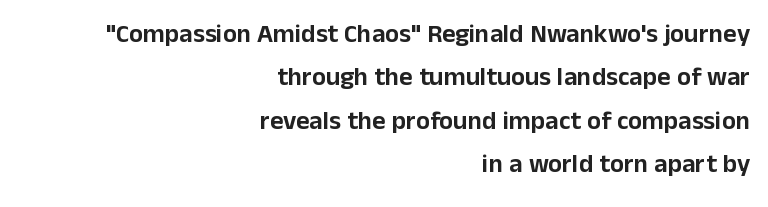
Regular leading. These lines are set flush right with a ragged left edge. In terms of posture, this sample is upright. Characters follow at the spacing the type designer built in. Lines of text with bare space underneath.
